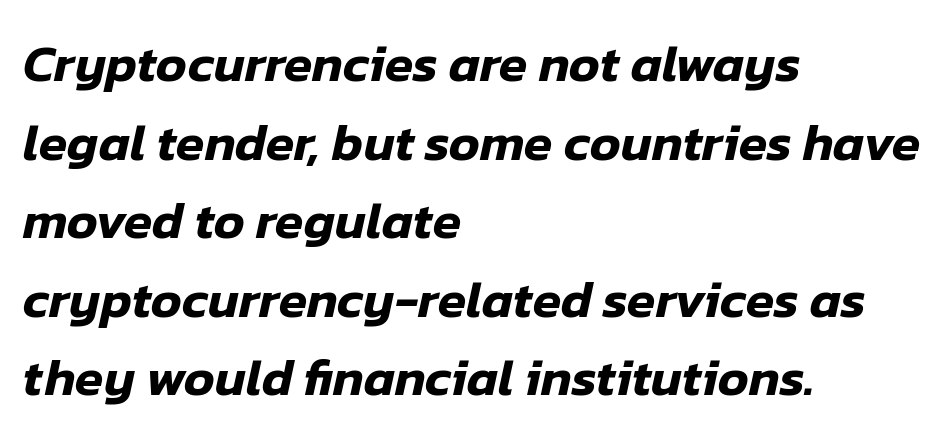
{"italic": "yes", "lean": "right", "slant_degrees": 12, "width": "normal", "stroke_contrast": "low", "x_height": "medium", "monospaced": "no", "underline": "no", "align": "left", "line_spacing": "normal", "line_spacing_ratio": 1.51, "letter_spacing": "normal", "letter_spacing_em": 0.0, "glyph_px": 52}
